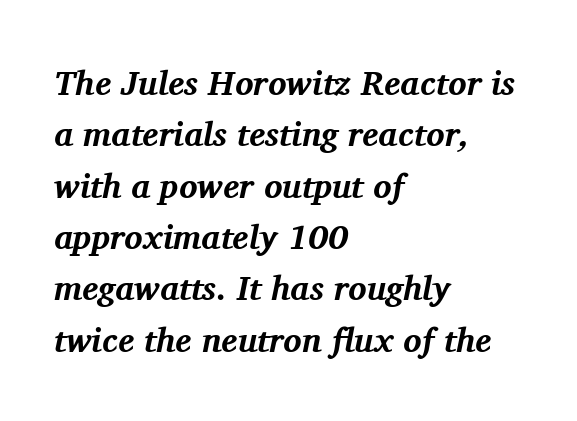
Q: Is the text bold? A: Yes.
Q: Is the text italic (slanted)? A: Yes, it leans right by about 11 degrees.
Q: Is the typeface a serif or a sans-serif typeface? A: Serif.
Q: Is the text underlined? A: No.
Q: How is the paragraph aligned? A: Left-aligned.
Q: Is the spacing between letters normal or unusually wide? A: Normal.
Q: Is the spacing between lines tight, normal or loose? A: Normal.
Q: Width (condensed, normal, or wide)? A: Normal.
Q: Stroke contrast? A: Medium.
Q: x-height? A: Medium.
Q: Monospaced? A: No.
